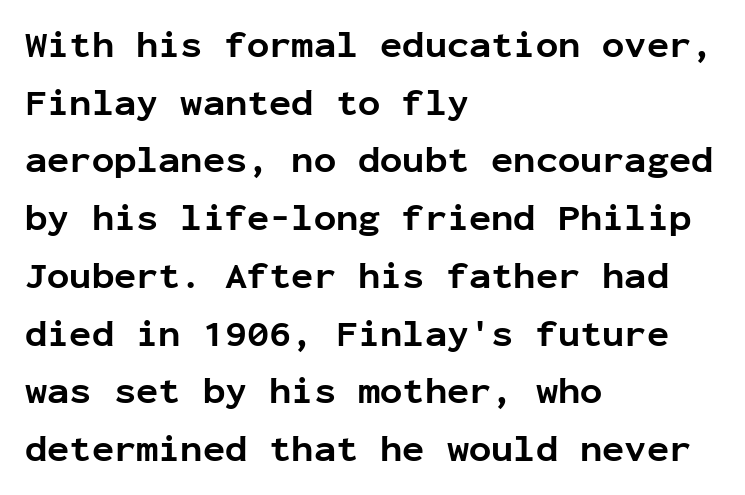
Q: Is the text bold? A: Yes.
Q: Is the text italic (slanted)? A: No, it is upright.
Q: Is the typeface a serif or a sans-serif typeface? A: Sans-serif.
Q: Is the text underlined? A: No.
Q: How is the paragraph aligned? A: Left-aligned.
Q: Is the spacing between letters normal or unusually wide? A: Normal.
Q: Is the spacing between lines tight, normal or loose? A: Normal.
Q: Width (condensed, normal, or wide)? A: Normal.
Q: Stroke contrast? A: Low.
Q: x-height? A: Medium.
Q: Monospaced? A: Yes.
